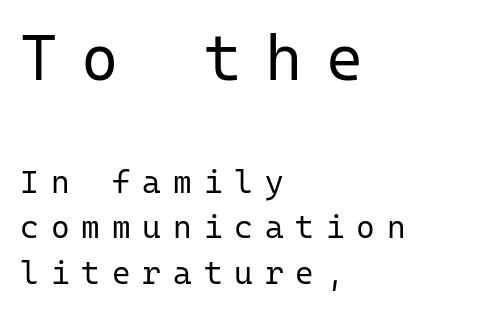
If you drew a line through each stem, it would be perfectly vertical. Characters follow at a spacing far wider than the type designer built in. The font sits on the lighter half of the weight spectrum, regular included. Size hierarchy here favors the leading block over the trailing one.
